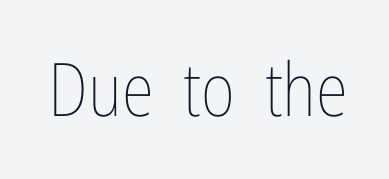
{"italic": "no", "bold": "no", "weight": "thin", "width": "condensed", "stroke_contrast": "low", "x_height": "medium", "monospaced": "no", "underline": "no", "letter_spacing": "normal", "letter_spacing_em": 0.0, "glyph_px": 74}
